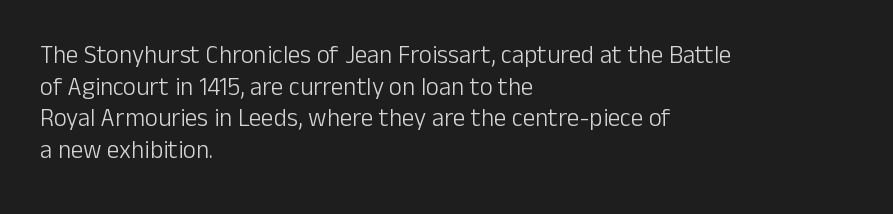
The image shows 25 px text type, upright; set left-aligned, normal line spacing (1.27x), normal letter spacing, not underlined.
